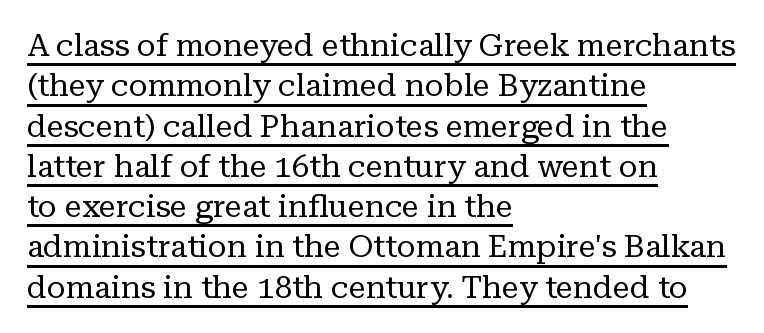
Q: Is the text bold? A: No.
Q: Is the text italic (slanted)? A: No, it is upright.
Q: Is the typeface a serif or a sans-serif typeface? A: Serif.
Q: Is the text underlined? A: Yes.
Q: How is the paragraph aligned? A: Left-aligned.
Q: Is the spacing between letters normal or unusually wide? A: Normal.
Q: Is the spacing between lines tight, normal or loose? A: Normal.
Q: Width (condensed, normal, or wide)? A: Normal.
Q: Stroke contrast? A: Low.
Q: x-height? A: Medium.
Q: Monospaced? A: No.
